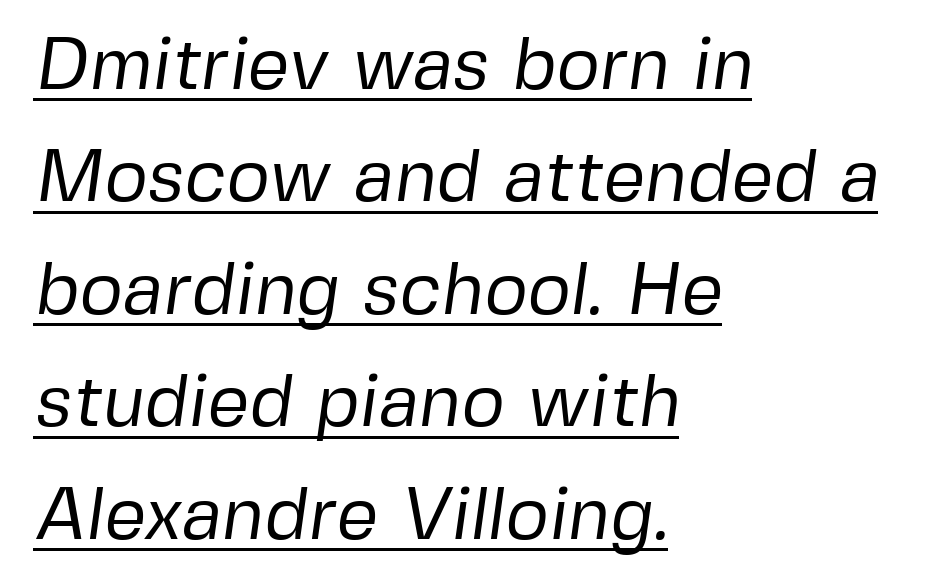
Q: Is the text bold? A: No.
Q: Is the typeface a serif or a sans-serif typeface? A: Sans-serif.
Q: Is the text underlined? A: Yes.
Q: How is the paragraph aligned? A: Left-aligned.
Q: Is the spacing between letters normal or unusually wide? A: Normal.
Q: Is the spacing between lines tight, normal or loose? A: Normal.
Q: Width (condensed, normal, or wide)? A: Normal.
Q: Stroke contrast? A: Low.
Q: x-height? A: Medium.
Q: Monospaced? A: No.
